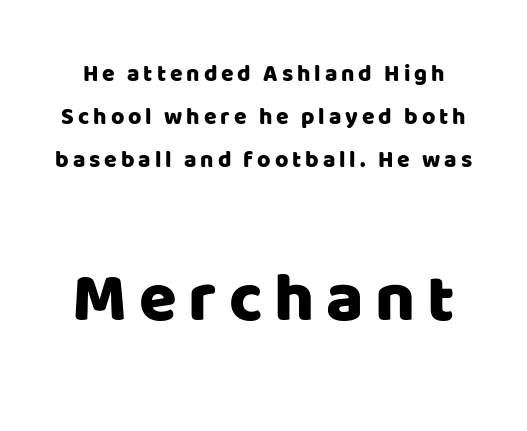
Q: Is the text italic (slanted)? A: No, it is upright.
Q: Is the typeface a serif or a sans-serif typeface? A: Sans-serif.
Q: Is the text underlined? A: No.
Q: Which block of text is set in a larger size, the first (top) or the second (bottom)? A: The second (bottom) one.
Q: Width (condensed, normal, or wide)? A: Normal.
Q: Stroke contrast? A: Low.
Q: x-height? A: Large.
Q: Monospaced? A: No.
